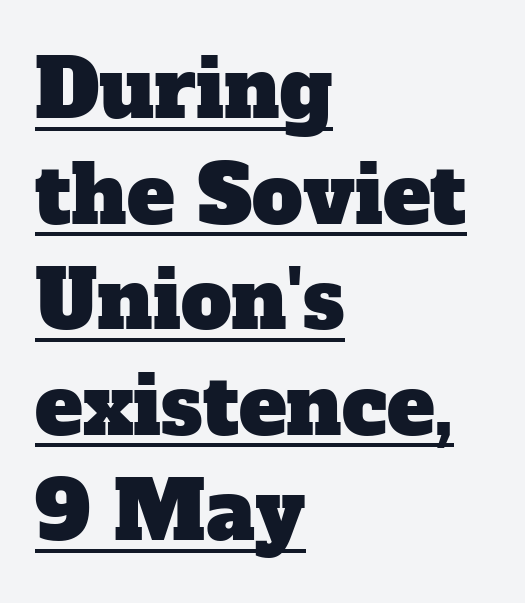
Q: Is the typeface a serif or a sans-serif typeface? A: Serif.
Q: Is the text underlined? A: Yes.
Q: How is the paragraph aligned? A: Left-aligned.
Q: Is the spacing between letters normal or unusually wide? A: Normal.
Q: Is the spacing between lines tight, normal or loose? A: Normal.
Q: Width (condensed, normal, or wide)? A: Normal.
Q: Stroke contrast? A: Low.
Q: x-height? A: Medium.
Q: Monospaced? A: No.
